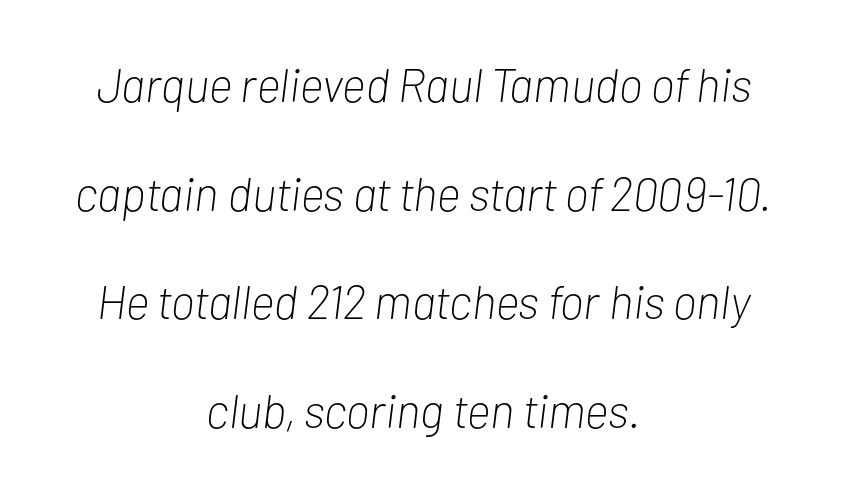
Q: Is the text bold? A: No.
Q: Is the text italic (slanted)? A: Yes, it leans right by about 7 degrees.
Q: Is the text underlined? A: No.
Q: How is the paragraph aligned? A: Centered.
Q: Is the spacing between letters normal or unusually wide? A: Normal.
Q: Is the spacing between lines tight, normal or loose? A: Loose.
Q: Width (condensed, normal, or wide)? A: Condensed.
Q: Stroke contrast? A: Low.
Q: x-height? A: Medium.
Q: Monospaced? A: No.
